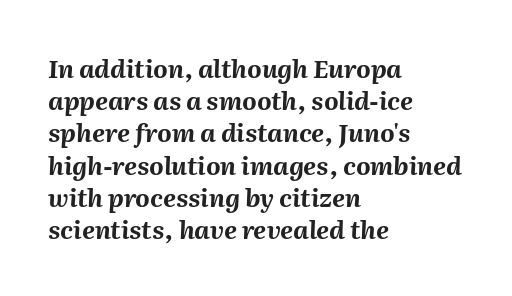
The lines in this sample share a left origin and differ only in where they stop. Leading: standard. Slanted lettering throughout. You could call the tracking neutral — neither tight nor loose. A full-strength bold gives these letters their thick strokes. Lines of text with bare space underneath.
